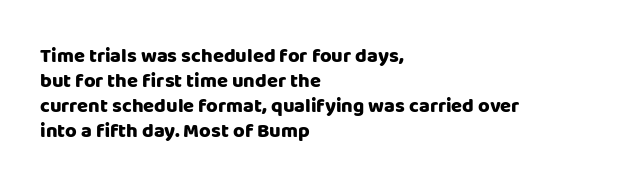
{"italic": "no", "bold": "yes", "underline": "no", "align": "left", "line_spacing": "normal", "line_spacing_ratio": 1.25, "letter_spacing": "normal", "letter_spacing_em": 0.0, "glyph_px": 20}
